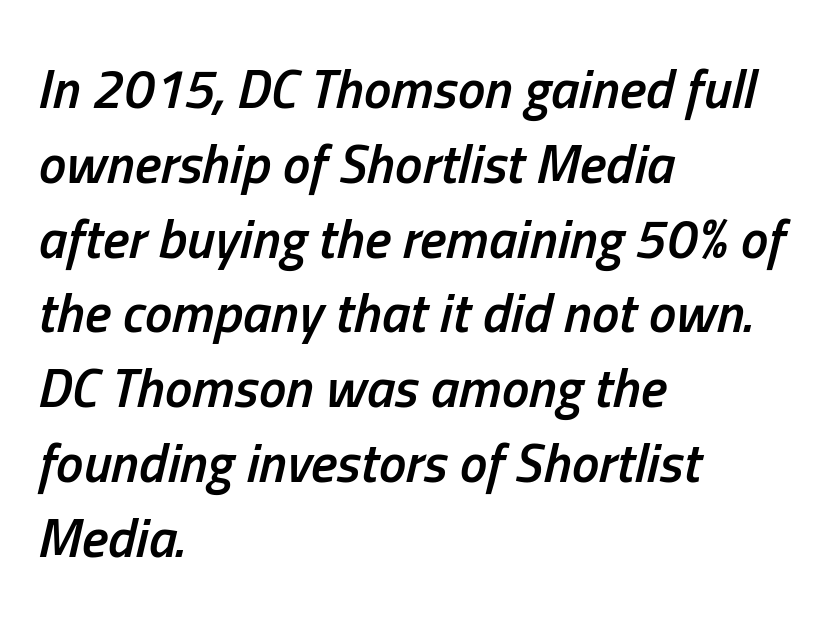
Q: Is the text bold? A: Semi-bold.
Q: Is the text italic (slanted)? A: Yes, it leans right by about 13 degrees.
Q: Is the text underlined? A: No.
Q: How is the paragraph aligned? A: Left-aligned.
Q: Is the spacing between letters normal or unusually wide? A: Normal.
Q: Is the spacing between lines tight, normal or loose? A: Normal.
Q: Width (condensed, normal, or wide)? A: Condensed.
Q: Stroke contrast? A: Low.
Q: x-height? A: Medium.
Q: Monospaced? A: No.
